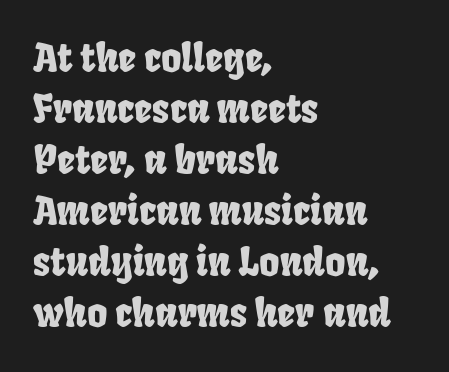
{"serif": "no", "width": "condensed", "stroke_contrast": "low", "x_height": "large", "monospaced": "no", "underline": "no", "align": "left", "line_spacing": "normal", "line_spacing_ratio": 1.31, "letter_spacing": "normal", "letter_spacing_em": 0.0, "glyph_px": 39}
